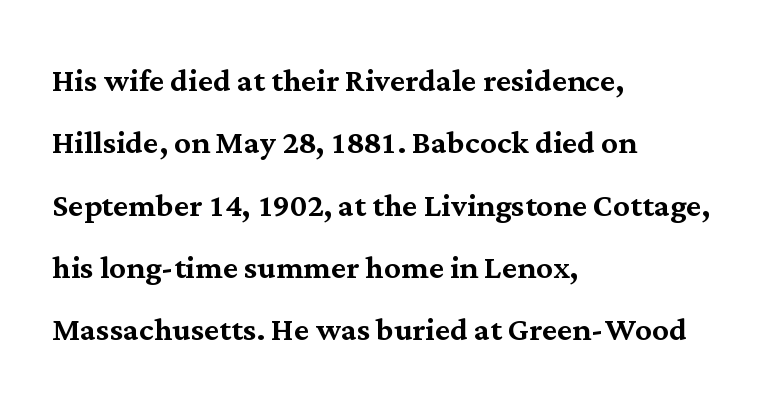
The letters sit at their default tracking, neither squeezed nor spread. The vertical gap from one line to the next is medium. The lines are quadded left. You could not count columns in this text — the font is proportionally spaced. A bare baseline throughout the passage.
